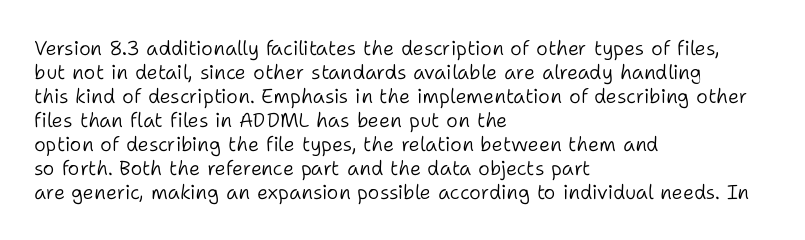
Descenders are the only things crossing below the line. Letters have the restrained weight of plain body copy at most. Where is the straight margin? On the left. Between one letter and the next there's only the usual sliver of space.
